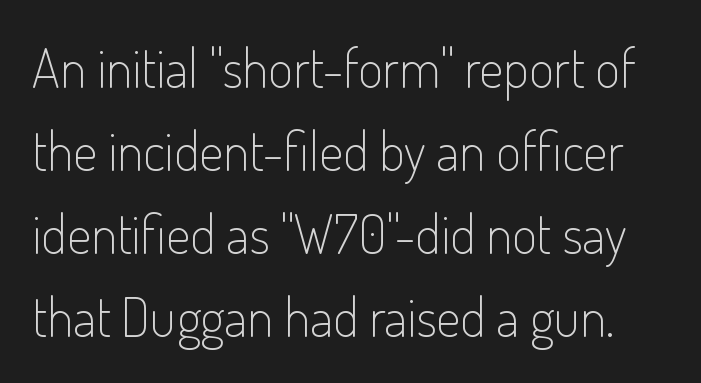
Q: Is the text bold? A: No.
Q: Is the text italic (slanted)? A: No, it is upright.
Q: Is the typeface a serif or a sans-serif typeface? A: Sans-serif.
Q: Is the text underlined? A: No.
Q: Is the spacing between letters normal or unusually wide? A: Normal.
Q: Is the spacing between lines tight, normal or loose? A: Normal.
Q: Width (condensed, normal, or wide)? A: Condensed.
Q: Stroke contrast? A: Low.
Q: x-height? A: Small.
Q: Monospaced? A: No.
